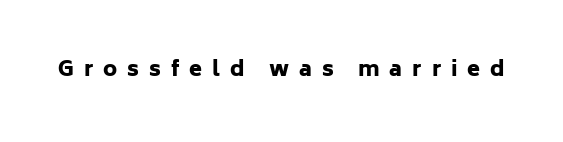
Q: Is the text bold? A: Yes.
Q: Is the text italic (slanted)? A: No, it is upright.
Q: Is the text underlined? A: No.
Q: Is the spacing between letters normal or unusually wide? A: Unusually wide.
